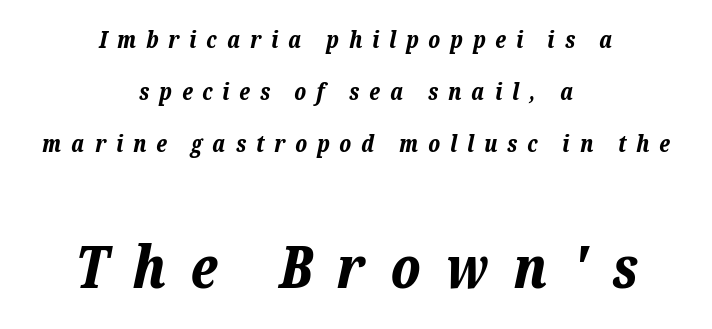
The image shows 58 px bold type, italic (leaning right); set centered, loose line spacing (2.27x), unusually wide letter spacing (+0.43 em), not underlined; the second (bottom) block is 2.52x larger; low stroke contrast and a medium x-height.
